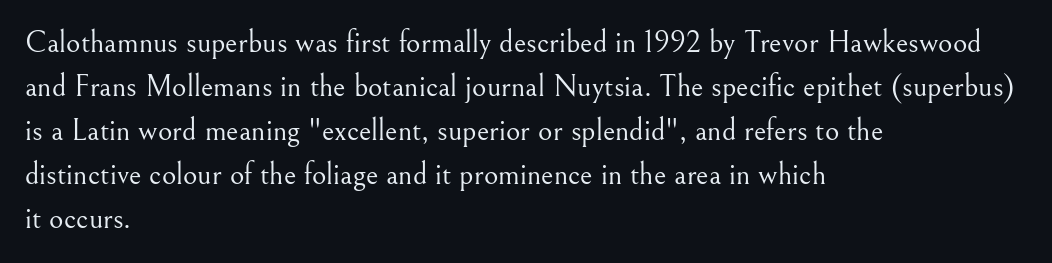
The letters carry serifs — small finishing strokes at the ends of their stems. Students, note that the glyphs here touch the page at normal intervals. No italicization has been applied; the sample stays upright. This is not heavy type; no bold has been used. Each letter keeps its own natural width here, so spacing adapts to shape. Anything drawn beneath the words? Only blank space.
